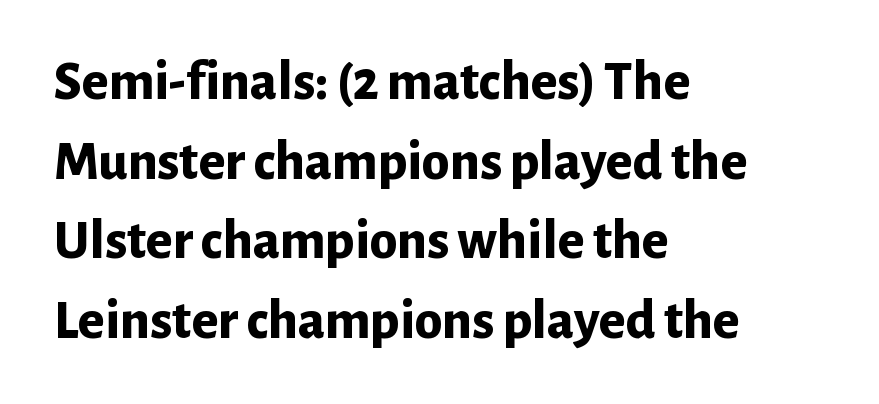
{"serif": "no", "italic": "no", "bold": "yes", "weight": "bold", "width": "normal", "stroke_contrast": "low", "x_height": "medium", "monospaced": "no", "underline": "no", "align": "left", "line_spacing": "normal", "line_spacing_ratio": 1.42, "letter_spacing": "normal", "letter_spacing_em": 0.0, "glyph_px": 56}
